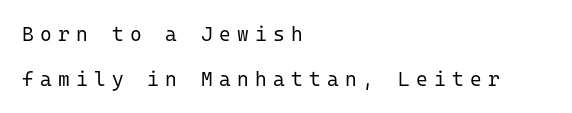
Line beginnings align vertically; line endings do not. The strokes are not fattened; the text isn't bold. In terms of letterspacing, this is a distinctly airy, spread setting. Is there much room between lines? Yes — plenty of vertical air separates them. The type sits square on the baseline with zero lean.
